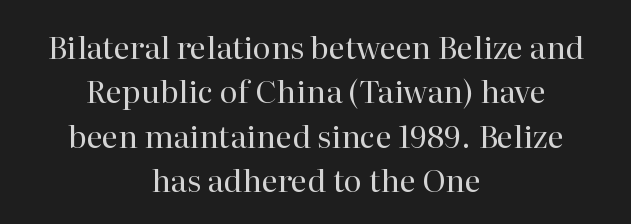
Varying glyph widths throughout — classic text-font behaviour. A centered setting, common on invitations and titles, is used for this passage. Note: serifs present on the glyphs. The axis of the letterforms is exactly vertical.
